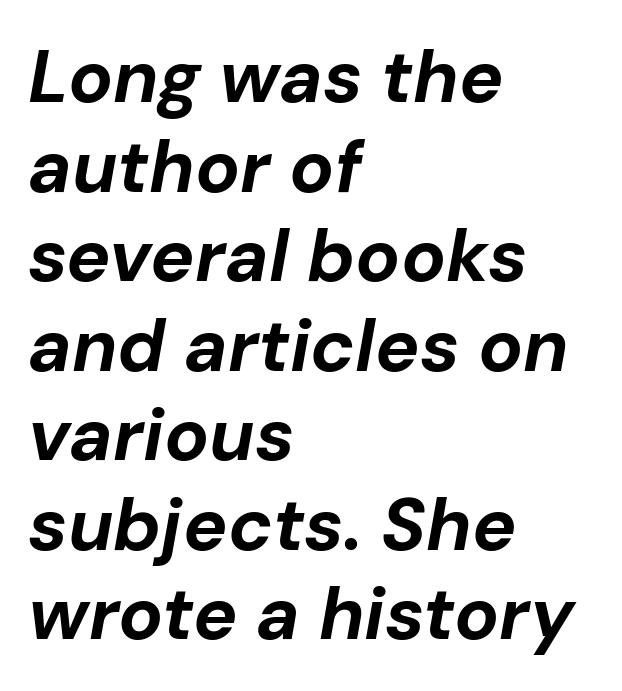
The image shows 74 px bold type, italic (leaning right); set left-aligned, line spacing 1.21x, normal letter spacing, not underlined; low stroke contrast and a medium x-height.
